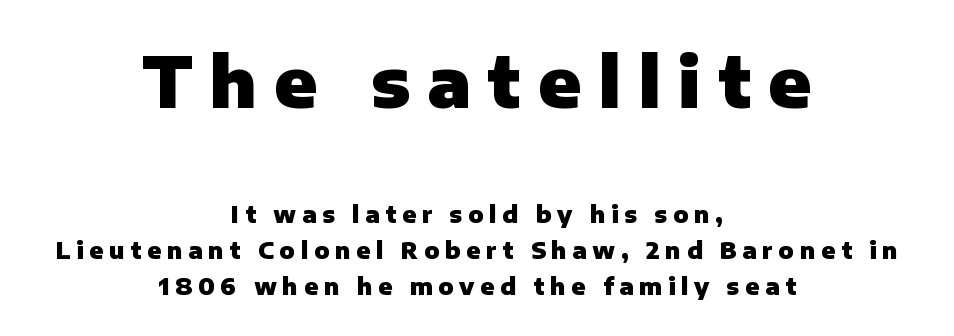
Q: Is the text bold? A: Yes.
Q: Is the text italic (slanted)? A: No, it is upright.
Q: Is the typeface a serif or a sans-serif typeface? A: Sans-serif.
Q: Is the text underlined? A: No.
Q: How is the paragraph aligned? A: Centered.
Q: Is the spacing between letters normal or unusually wide? A: Unusually wide.
Q: Is the spacing between lines tight, normal or loose? A: Normal.
Q: Which block of text is set in a larger size, the first (top) or the second (bottom)? A: The first (top) one.
Q: Width (condensed, normal, or wide)? A: Normal.
Q: Stroke contrast? A: Low.
Q: x-height? A: Medium.
Q: Monospaced? A: No.
